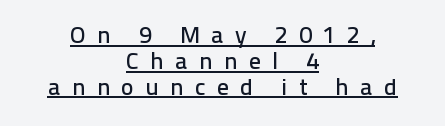
{"italic": "no", "underline": "yes", "align": "center", "line_spacing": "tight", "line_spacing_ratio": 1.08, "letter_spacing": "wide", "letter_spacing_em": 0.47, "glyph_px": 24}
